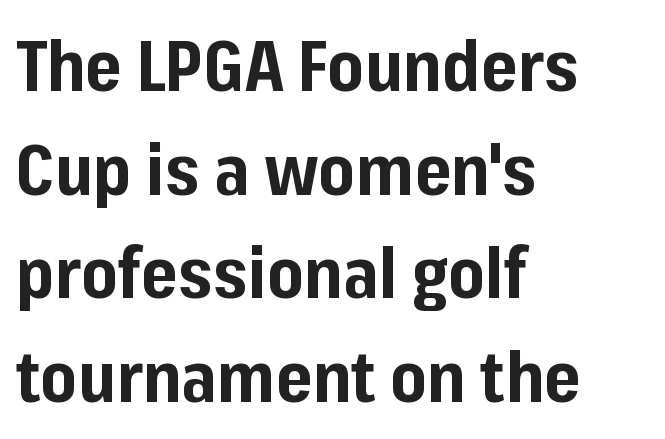
{"serif": "no", "italic": "no", "bold": "yes", "weight": "bold", "width": "normal", "stroke_contrast": "low", "x_height": "medium", "monospaced": "no", "underline": "no", "align": "left", "line_spacing": "normal", "line_spacing_ratio": 1.48, "letter_spacing": "normal", "letter_spacing_em": 0.0, "glyph_px": 70}
